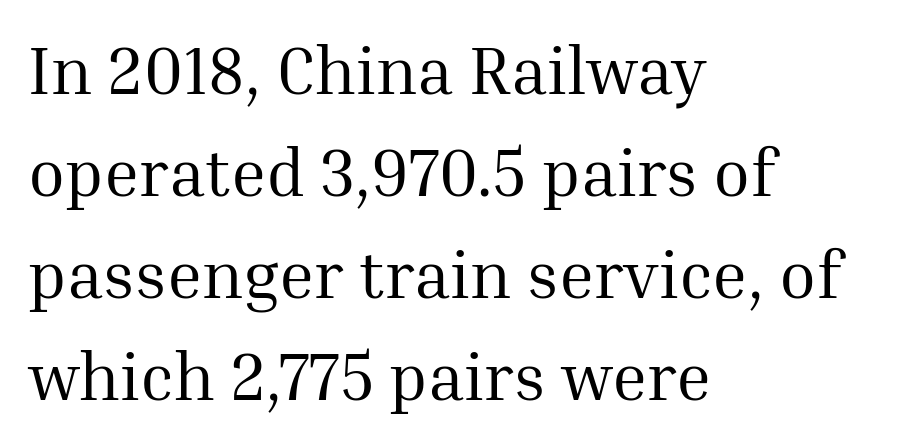
The image shows 67 px regular-weight serif type, upright; set left-aligned, normal line spacing (1.52x), normal letter spacing, not underlined; medium stroke contrast and a medium x-height.
